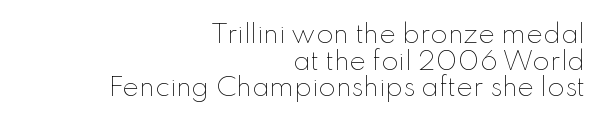
{"italic": "no", "bold": "no", "underline": "no", "align": "right", "line_spacing": "tight", "line_spacing_ratio": 1.07, "letter_spacing": "normal", "letter_spacing_em": 0.0, "glyph_px": 25}
